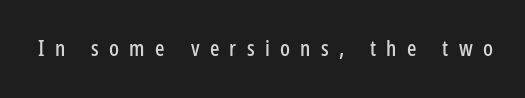
Descenders are the only things crossing below the line. The letterforms stand isolated, each surrounded by extra space. It's the straight-up-and-down kind of type.
